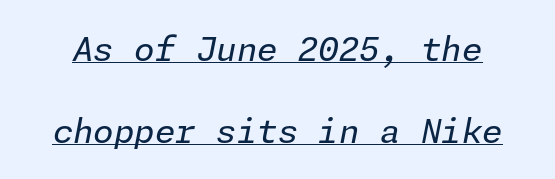
Q: Is the text bold? A: No.
Q: Is the text italic (slanted)? A: Yes, it leans right by about 11 degrees.
Q: Is the text underlined? A: Yes.
Q: Is the spacing between letters normal or unusually wide? A: Normal.
Q: Is the spacing between lines tight, normal or loose? A: Loose.
Q: Width (condensed, normal, or wide)? A: Normal.
Q: Stroke contrast? A: Low.
Q: x-height? A: Medium.
